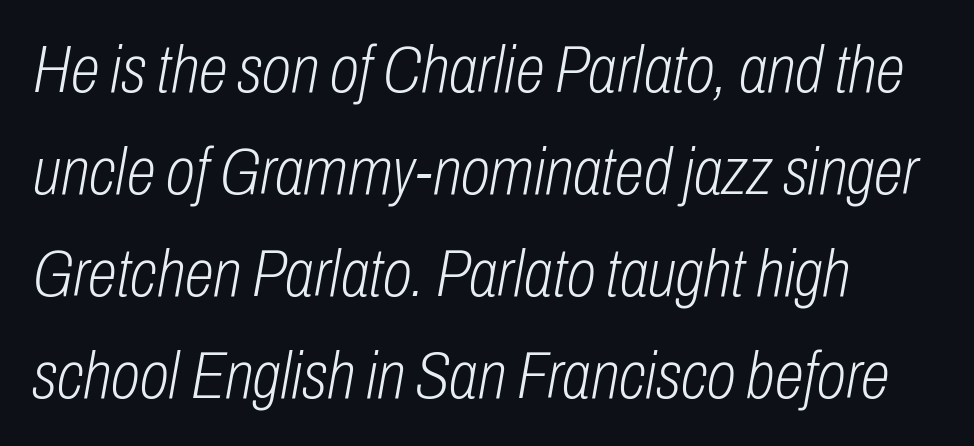
{"italic": "yes", "lean": "right", "slant_degrees": 10, "bold": "no", "weight": "light", "width": "condensed", "stroke_contrast": "low", "x_height": "medium", "monospaced": "no", "underline": "no", "align": "left", "line_spacing": "normal", "line_spacing_ratio": 1.52, "letter_spacing": "normal", "letter_spacing_em": 0.0, "glyph_px": 67}
